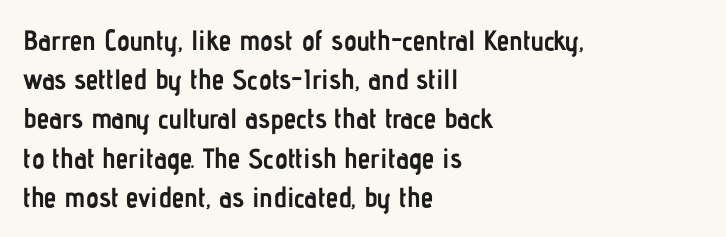
The letters advance in unequal steps, a hallmark of proportional type. Thick stems and heavy bowls — unmistakably bold. Vertical spacing — default. Horizontal alignment here is leftward, the default for most running prose. No extra tracking has been applied to these lines.
